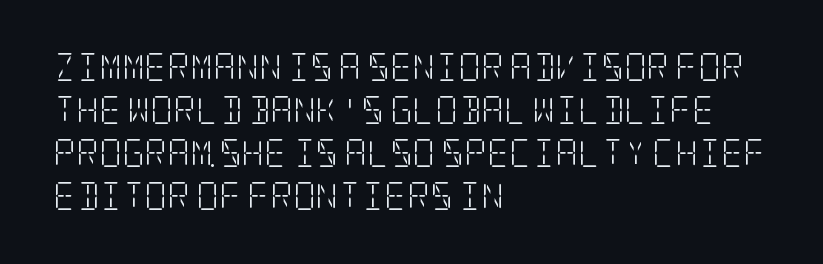
The image shows 28 px light, condensed serif type, upright; set left-aligned, normal line spacing (1.54x), normal letter spacing, not underlined; low stroke contrast and a large x-height.
